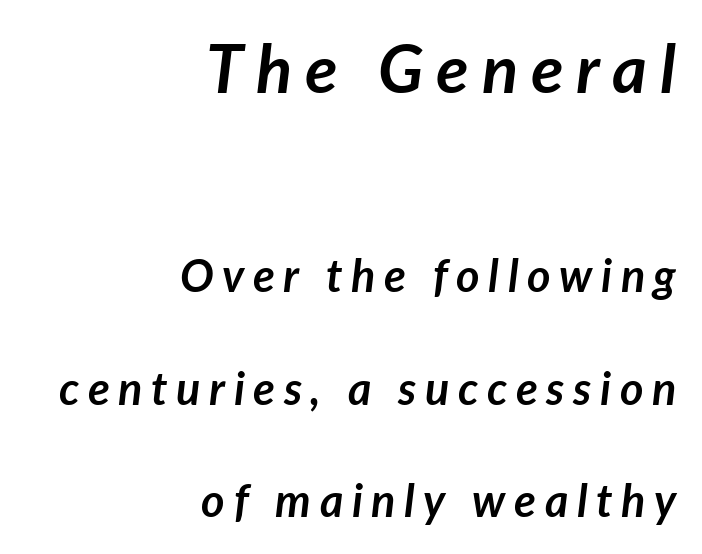
Q: Is the text bold? A: Yes.
Q: Is the text italic (slanted)? A: Yes, it leans right by about 7 degrees.
Q: Is the text underlined? A: No.
Q: How is the paragraph aligned? A: Right-aligned.
Q: Is the spacing between lines tight, normal or loose? A: Loose.
Q: Which block of text is set in a larger size, the first (top) or the second (bottom)? A: The first (top) one.
Q: Width (condensed, normal, or wide)? A: Normal.
Q: Stroke contrast? A: Low.
Q: x-height? A: Medium.
Q: Monospaced? A: No.
